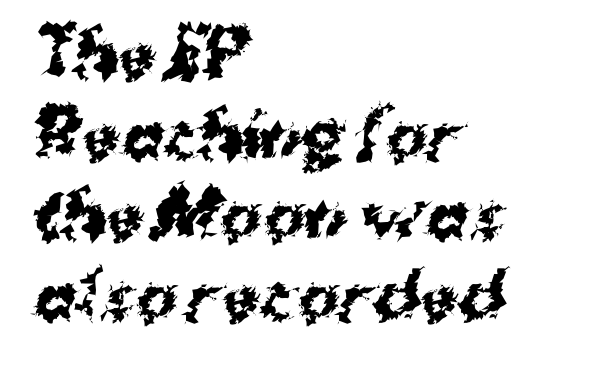
The image shows 62 px bold sans-serif type; set left-aligned, normal line spacing (1.3x), normal letter spacing, not underlined; medium stroke contrast and a medium x-height.
